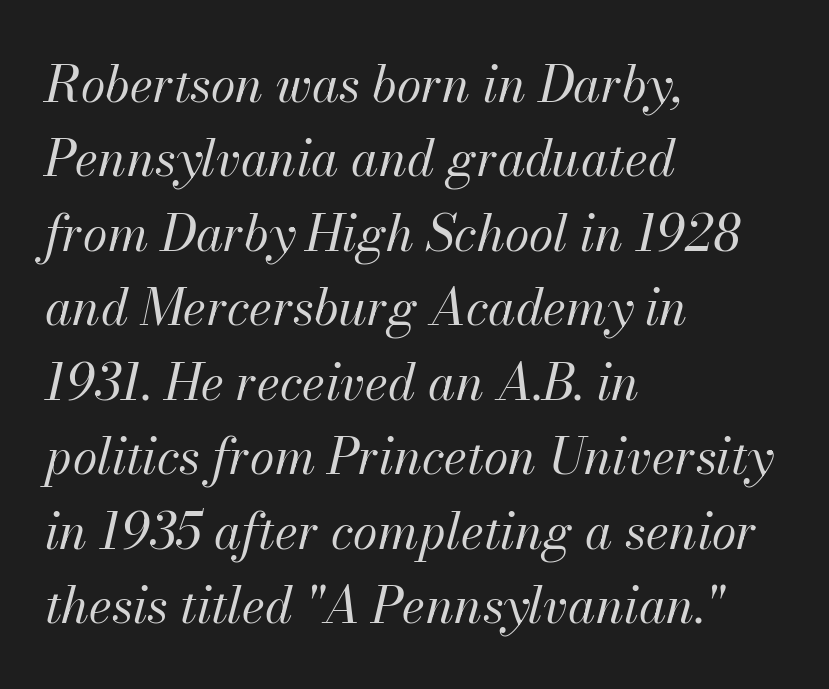
The image shows 50 px regular-weight type, italic (leaning right); set left-aligned, normal line spacing (1.49x), normal letter spacing, not underlined; medium stroke contrast and a small x-height.
